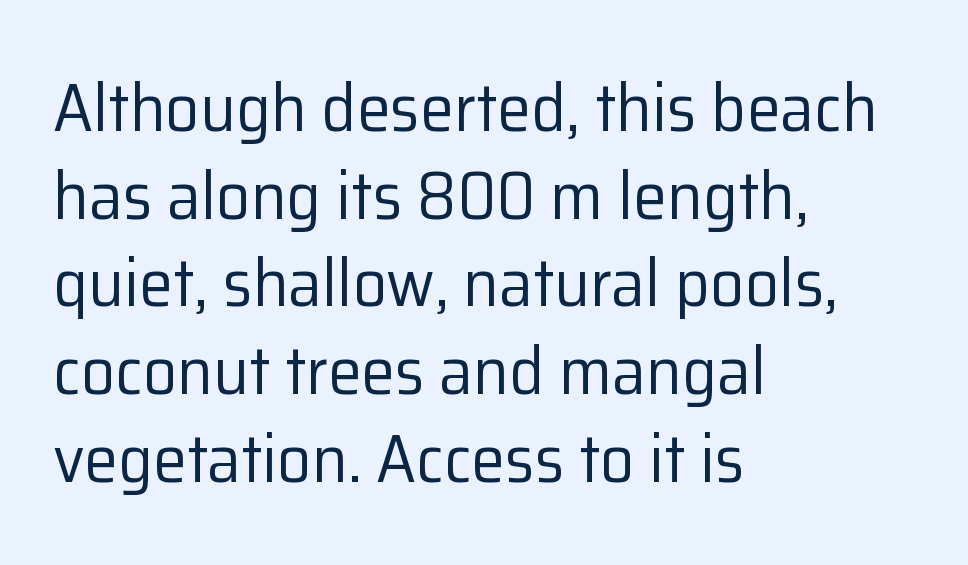
The image shows 68 px regular-weight sans-serif type, upright; set left-aligned, normal line spacing (1.29x), normal letter spacing, not underlined; low stroke contrast and a medium x-height.
